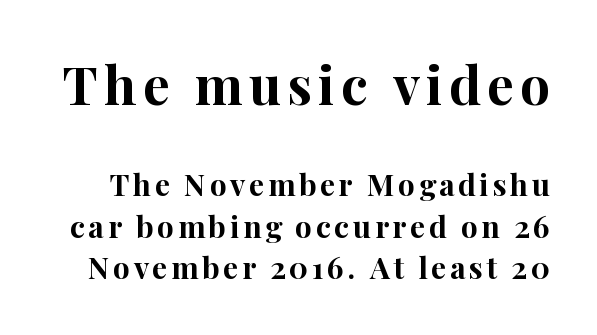
The image shows 53 px bold serif type, upright; set normal line spacing (1.39x), not underlined; the first (top) block is 1.77x larger; high stroke contrast and a medium x-height.
